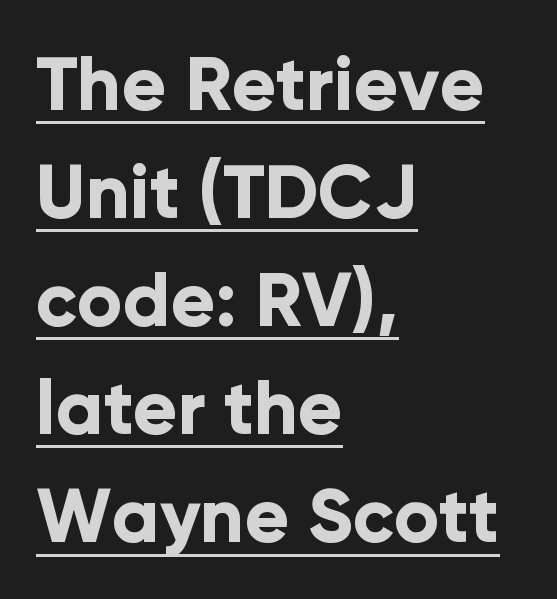
Q: Is the text bold? A: Yes.
Q: Is the text italic (slanted)? A: No, it is upright.
Q: Is the typeface a serif or a sans-serif typeface? A: Sans-serif.
Q: Is the text underlined? A: Yes.
Q: How is the paragraph aligned? A: Left-aligned.
Q: Is the spacing between letters normal or unusually wide? A: Normal.
Q: Is the spacing between lines tight, normal or loose? A: Normal.
Q: Width (condensed, normal, or wide)? A: Normal.
Q: Stroke contrast? A: Low.
Q: x-height? A: Medium.
Q: Monospaced? A: No.
